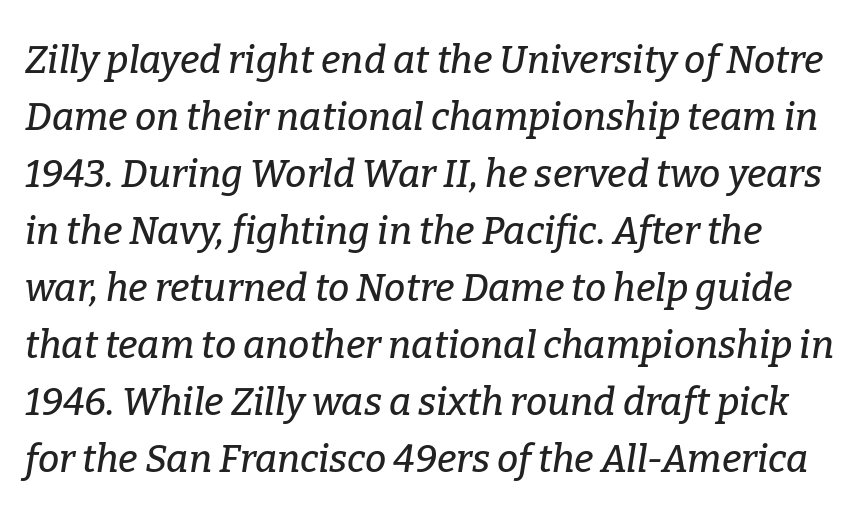
Q: Is the text italic (slanted)? A: Yes, it leans right by about 9 degrees.
Q: Is the typeface a serif or a sans-serif typeface? A: Serif.
Q: Is the text underlined? A: No.
Q: Is the spacing between letters normal or unusually wide? A: Normal.
Q: Is the spacing between lines tight, normal or loose? A: Normal.
Q: Width (condensed, normal, or wide)? A: Normal.
Q: Stroke contrast? A: Low.
Q: x-height? A: Medium.
Q: Monospaced? A: No.
